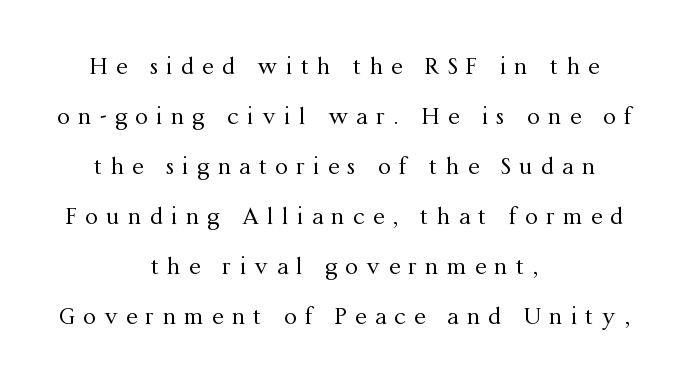
Q: Is the text bold? A: No.
Q: Is the text italic (slanted)? A: No, it is upright.
Q: Is the text underlined? A: No.
Q: How is the paragraph aligned? A: Centered.
Q: Is the spacing between letters normal or unusually wide? A: Unusually wide.
Q: Is the spacing between lines tight, normal or loose? A: Loose.
